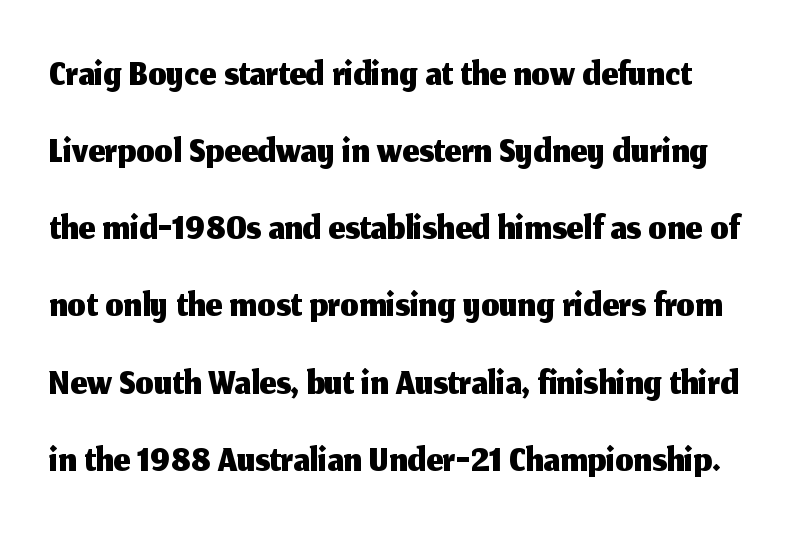
Q: Is the text italic (slanted)? A: No, it is upright.
Q: Is the typeface a serif or a sans-serif typeface? A: Sans-serif.
Q: Is the text underlined? A: No.
Q: Is the spacing between letters normal or unusually wide? A: Normal.
Q: Is the spacing between lines tight, normal or loose? A: Normal.
Q: Width (condensed, normal, or wide)? A: Normal.
Q: Stroke contrast? A: Medium.
Q: x-height? A: Medium.
Q: Monospaced? A: No.
